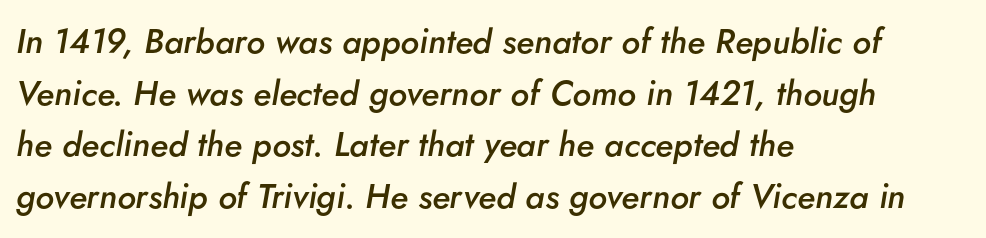
The letters advance in unequal steps, a hallmark of proportional type. Yep, that's italic — everything's leaning. The foot of each line stays bare and open. Honestly, the row spacing looks completely unremarkable. Left-aligned paragraph, ragged on the right.
